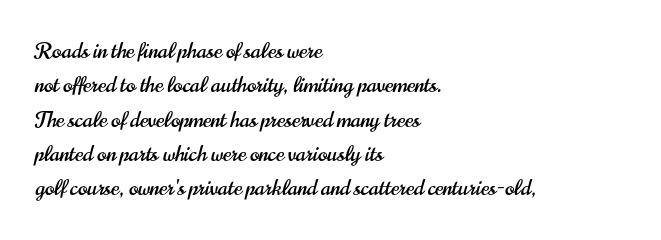
{"underline": "no", "align": "left", "line_spacing": "normal", "line_spacing_ratio": 1.56, "letter_spacing": "normal", "letter_spacing_em": 0.0, "glyph_px": 22}
